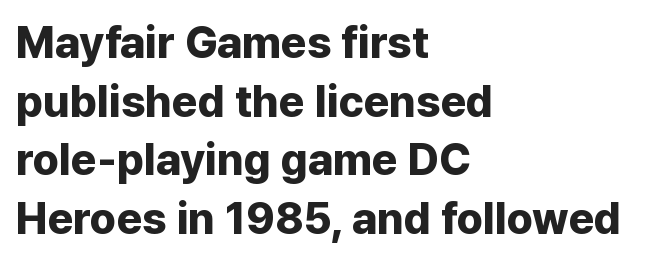
{"serif": "no", "italic": "no", "bold": "yes", "weight": "bold", "width": "normal", "stroke_contrast": "low", "x_height": "medium", "monospaced": "no", "underline": "no", "align": "left", "line_spacing": "normal", "line_spacing_ratio": 1.33, "letter_spacing": "normal", "letter_spacing_em": 0.0, "glyph_px": 44}
